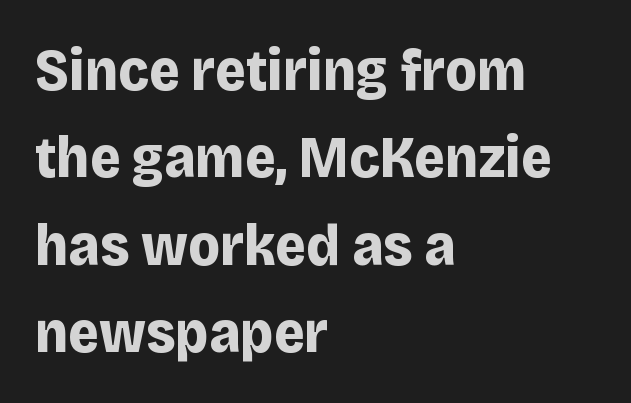
Observe the ordinary spacing: letters are neighbours, not strangers. Notice how the stems are strictly vertical — no italics here. The baseline area is clear. What's the leading like? Ordinary, nothing unusual. The face used here is a sans, in the tradition of grotesques and geometrics. Pretty heavy lettering here — definitely bold.
